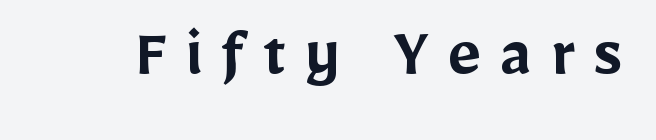
The image shows 73 px semibold sans-serif type, upright; set unusually wide letter spacing (+0.25 em), not underlined; low stroke contrast and a medium x-height.
